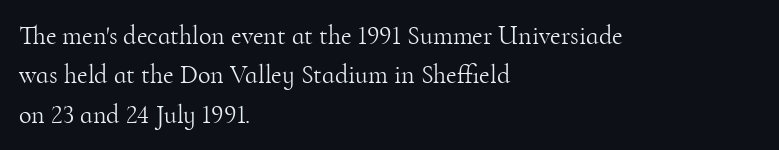
The image shows 26 px text type, upright; set left-aligned, normal line spacing (1.51x), normal letter spacing, not underlined.
